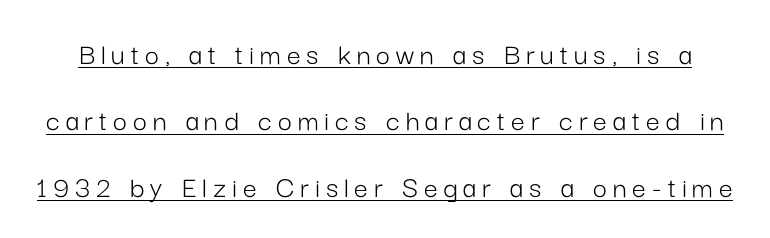
You could fit nearly another row in the gap between these rows. You can tell it's not italic because the verticals are truly vertical. You could not count columns in this text — the font is proportionally spaced. In terms of letterform style, serifs are entirely absent.
